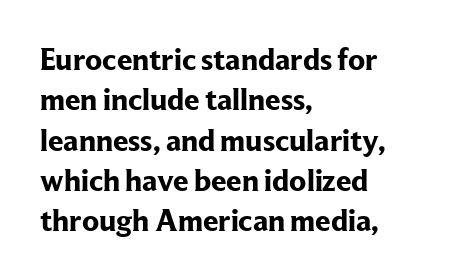
The image shows 31 px bold serif type, upright; set left-aligned, normal line spacing (1.3x), normal letter spacing, not underlined; low stroke contrast and a medium x-height.
